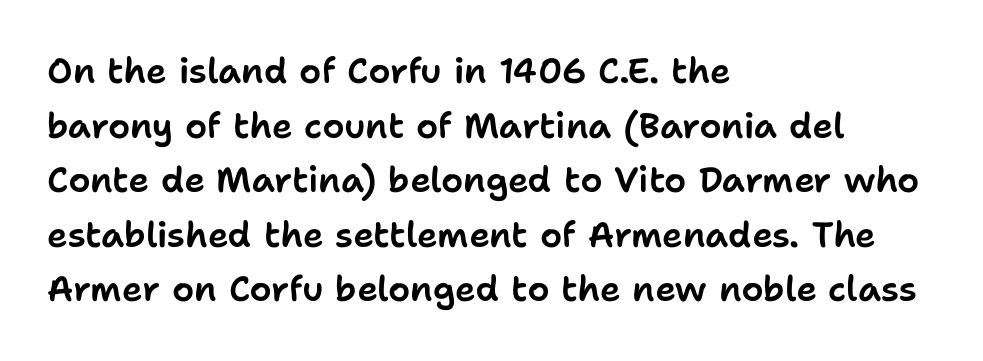
{"serif": "no", "italic": "no", "width": "normal", "stroke_contrast": "low", "x_height": "medium", "monospaced": "no", "underline": "no", "align": "left", "line_spacing": "normal", "line_spacing_ratio": 1.56, "letter_spacing": "normal", "letter_spacing_em": 0.0, "glyph_px": 35}
